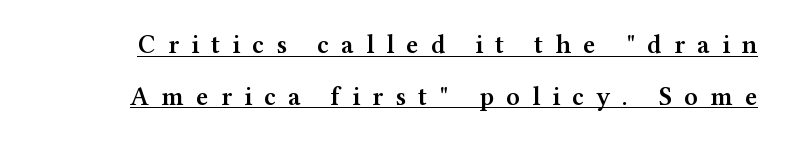
{"italic": "no", "bold": "semi", "underline": "yes", "line_spacing": "loose", "line_spacing_ratio": 1.99, "letter_spacing": "wide", "letter_spacing_em": 0.47, "glyph_px": 26}
